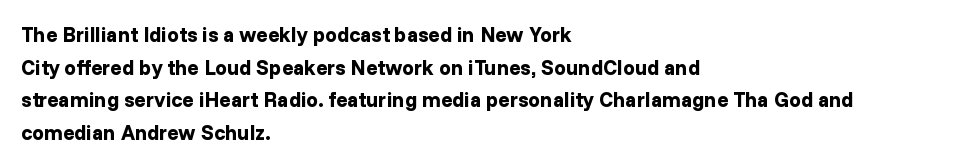
The image shows 21 px bold type, upright; set left-aligned, normal line spacing (1.55x), normal letter spacing, not underlined.
